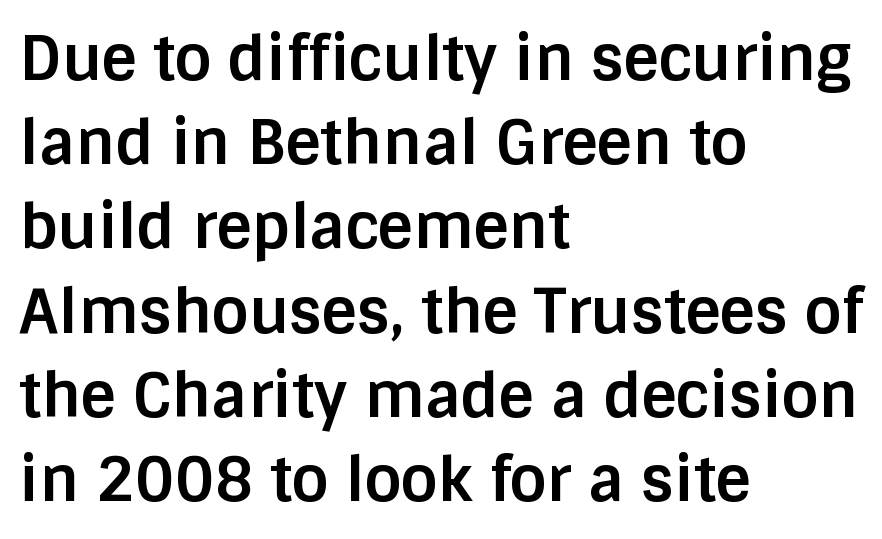
Q: Is the text bold? A: Yes.
Q: Is the text italic (slanted)? A: No, it is upright.
Q: Is the typeface a serif or a sans-serif typeface? A: Sans-serif.
Q: Is the text underlined? A: No.
Q: How is the paragraph aligned? A: Left-aligned.
Q: Is the spacing between letters normal or unusually wide? A: Normal.
Q: Is the spacing between lines tight, normal or loose? A: Normal.
Q: Width (condensed, normal, or wide)? A: Normal.
Q: Stroke contrast? A: Low.
Q: x-height? A: Large.
Q: Monospaced? A: No.
